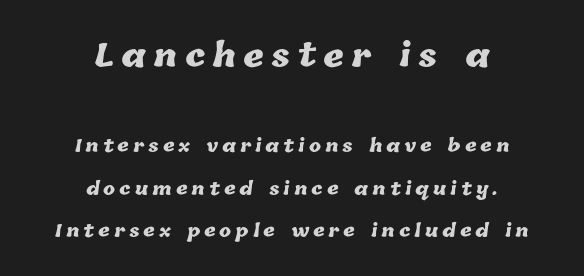
{"bold": "yes", "weight": "heavy", "width": "normal", "stroke_contrast": "low", "x_height": "medium", "monospaced": "no", "underline": "no", "align": "center", "line_spacing": "loose", "line_spacing_ratio": 2.38, "letter_spacing": "wide", "letter_spacing_em": 0.22, "larger_block": "first", "size_ratio": 1.78, "glyph_px": 32}
